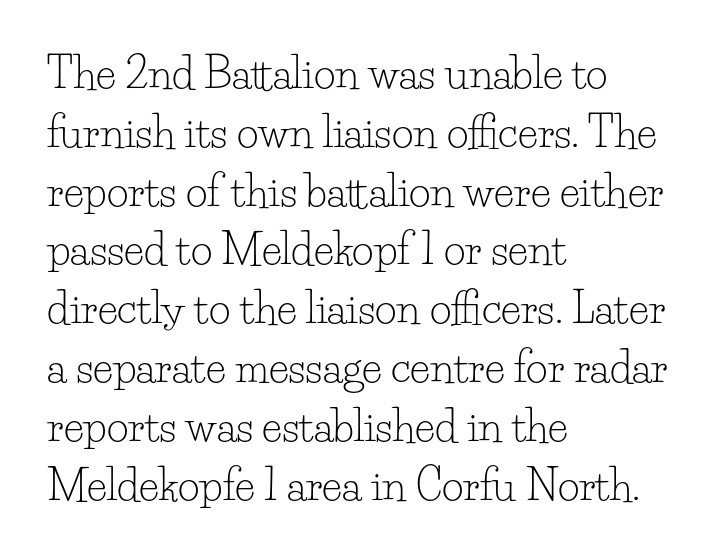
{"serif": "yes", "italic": "no", "bold": "no", "weight": "light", "width": "normal", "stroke_contrast": "low", "x_height": "small", "monospaced": "no", "underline": "no", "align": "left", "line_spacing": "normal", "line_spacing_ratio": 1.4, "letter_spacing": "normal", "letter_spacing_em": 0.0, "glyph_px": 42}
